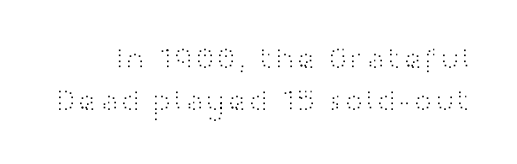
The image shows 32 px light, wide sans-serif type, upright; set normal line spacing (1.3x), normal letter spacing, not underlined; high stroke contrast and a medium x-height.
